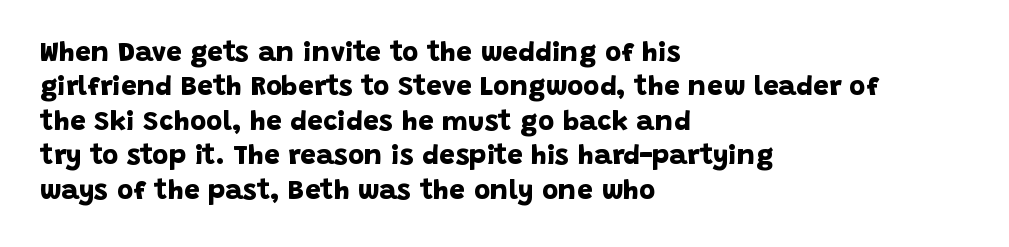
The image shows 28 px bold sans-serif type; set left-aligned, line spacing 1.23x, normal letter spacing, not underlined; low stroke contrast and a large x-height.
